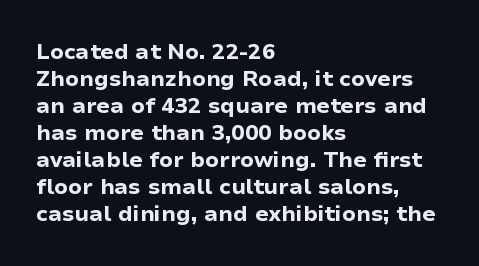
{"italic": "no", "bold": "yes", "underline": "no", "align": "left", "line_spacing_ratio": 1.23, "letter_spacing": "normal", "letter_spacing_em": 0.0, "glyph_px": 22}
